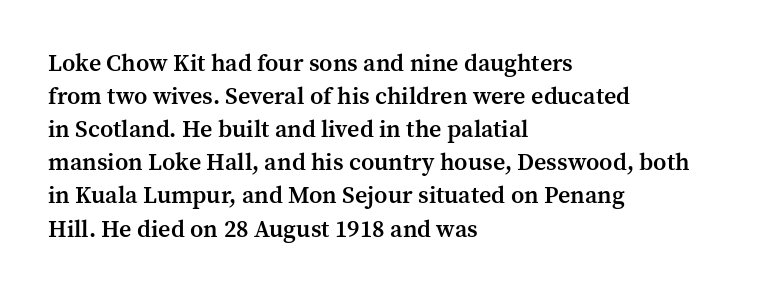
The image shows 24 px text type, upright; set left-aligned, normal line spacing (1.38x), normal letter spacing, not underlined.
